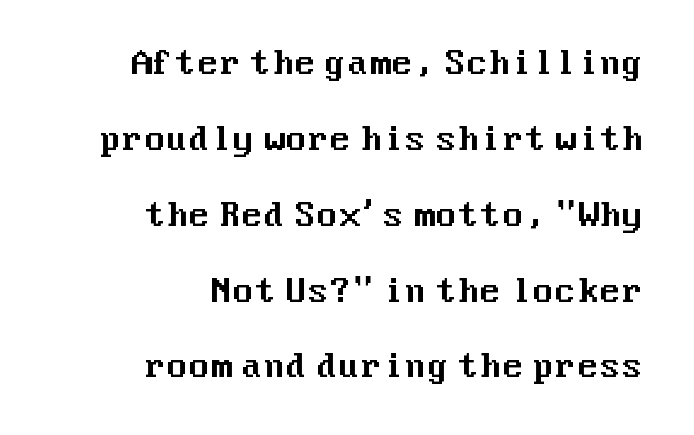
The lettering holds an erect, upright posture throughout. The string is rendered with underlining switched off. In terms of leading, this rendering errs on the spacious side. This sample uses plain, unmodified letter spacing. Layout note: lines flush right.
